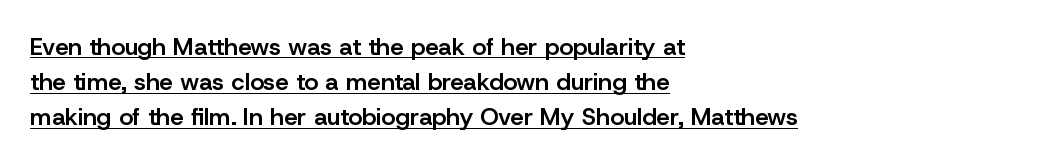
The image shows 24 px text type, upright; set left-aligned, normal line spacing (1.46x), normal letter spacing, underlined.
